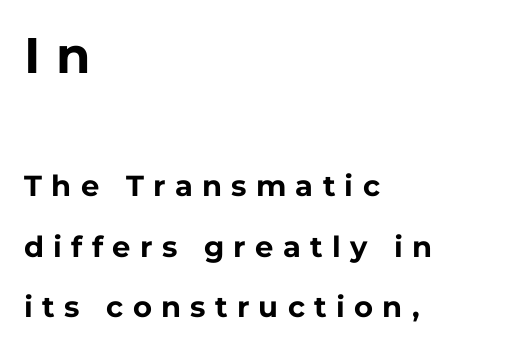
{"serif": "no", "italic": "no", "bold": "yes", "weight": "bold", "width": "normal", "stroke_contrast": "low", "x_height": "medium", "monospaced": "no", "underline": "no", "align": "left", "line_spacing": "loose", "line_spacing_ratio": 2.07, "letter_spacing": "wide", "letter_spacing_em": 0.32, "larger_block": "first", "size_ratio": 1.72, "glyph_px": 50}
